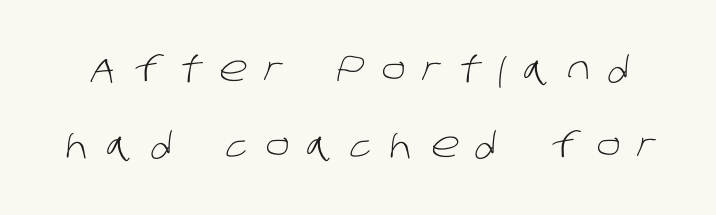
{"serif": "no", "bold": "no", "weight": "light", "width": "normal", "stroke_contrast": "low", "x_height": "large", "monospaced": "no", "underline": "no", "line_spacing": "loose", "line_spacing_ratio": 2.16, "letter_spacing": "wide", "letter_spacing_em": 0.5, "glyph_px": 35}
